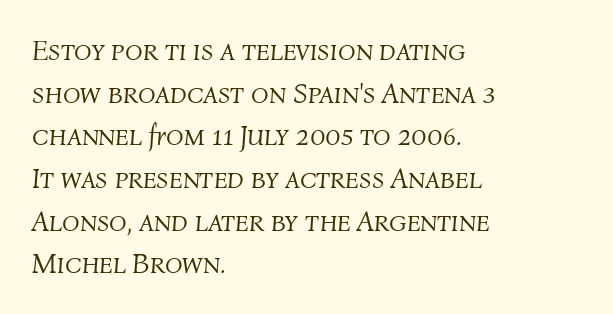
Q: Is the text bold? A: No.
Q: Is the text italic (slanted)? A: Yes, it leans right by about 4 degrees.
Q: Is the text underlined? A: No.
Q: How is the paragraph aligned? A: Left-aligned.
Q: Is the spacing between letters normal or unusually wide? A: Normal.
Q: Is the spacing between lines tight, normal or loose? A: Normal.
Q: Width (condensed, normal, or wide)? A: Normal.
Q: Stroke contrast? A: Medium.
Q: x-height? A: Medium.
Q: Monospaced? A: No.
